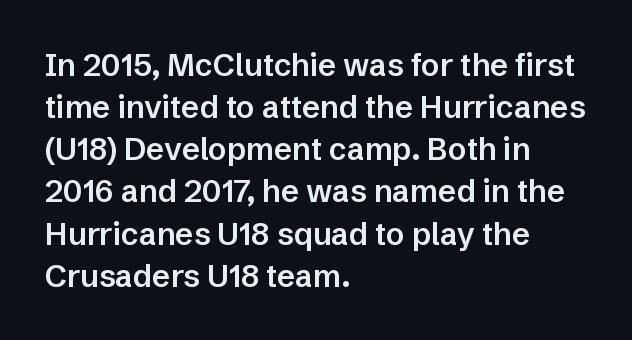
{"serif": "no", "italic": "no", "bold": "semi", "weight": "semibold", "width": "normal", "stroke_contrast": "low", "x_height": "medium", "monospaced": "no", "underline": "no", "align": "left", "line_spacing": "normal", "line_spacing_ratio": 1.36, "letter_spacing": "normal", "letter_spacing_em": 0.0, "glyph_px": 31}
